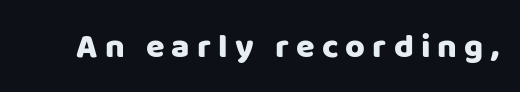
Q: Is the text italic (slanted)? A: No, it is upright.
Q: Is the typeface a serif or a sans-serif typeface? A: Sans-serif.
Q: Is the text underlined? A: No.
Q: Is the spacing between letters normal or unusually wide? A: Unusually wide.
Q: Width (condensed, normal, or wide)? A: Normal.
Q: Stroke contrast? A: Low.
Q: x-height? A: Large.
Q: Monospaced? A: No.
